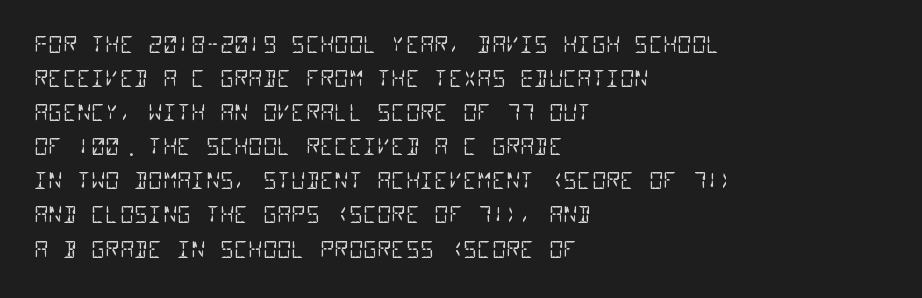
{"bold": "no", "underline": "no", "align": "left", "line_spacing": "normal", "line_spacing_ratio": 1.55, "letter_spacing": "normal", "letter_spacing_em": 0.0, "glyph_px": 22}
